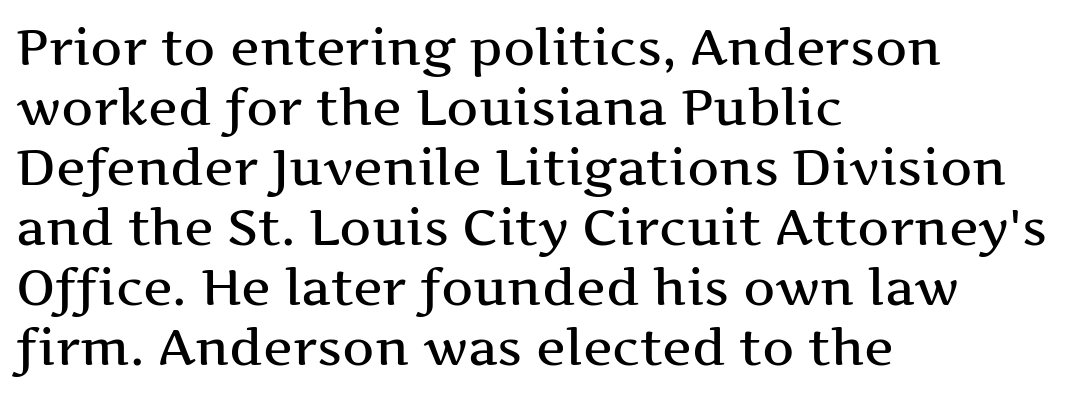
The axis of the letterforms is exactly vertical. Observe the serifs anchoring each vertical stroke in this sample. Which margin do the lines hug? The left one — the right edge is uneven. Caption: standard tracking, unaltered. Quick note: underline off. Spacing verdict: proportional, widths tailored to each character.
